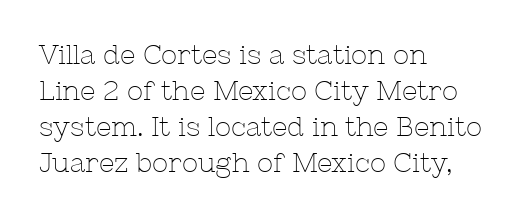
A clean baseline with only descenders dipping below it. The letters stand upright; this is a roman face. The letterforms sit shoulder to shoulder at normal distance. The compositor pushed each line to the left boundary.
